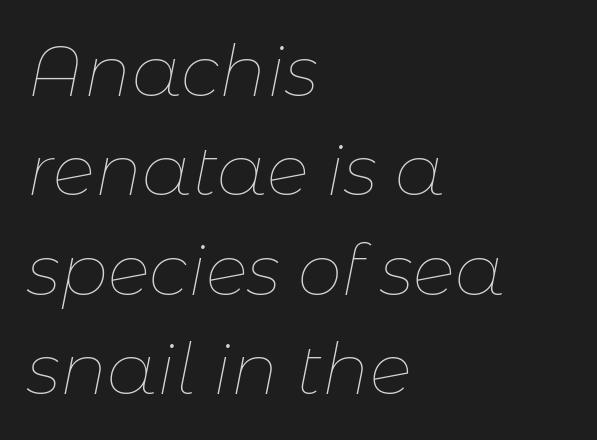
{"italic": "yes", "lean": "right", "slant_degrees": 11, "bold": "no", "weight": "thin", "width": "normal", "stroke_contrast": "low", "x_height": "medium", "monospaced": "no", "underline": "no", "align": "left", "line_spacing": "normal", "line_spacing_ratio": 1.4, "letter_spacing": "normal", "letter_spacing_em": 0.0, "glyph_px": 71}
